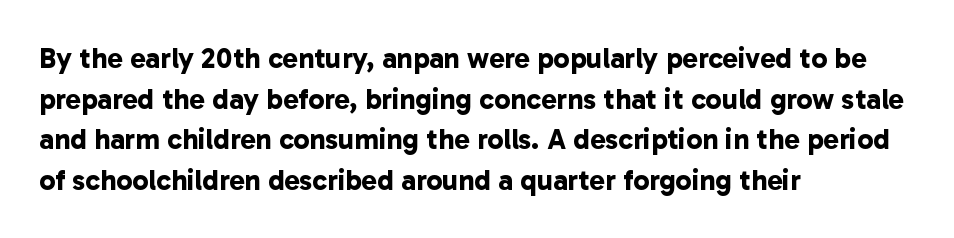
Each word holds together tightly as a unit, with standard inter-letter gaps. Proportional: the letters do not fall into vertical columns. To sum up the face: it is a sans, with no serifs. Regular leading. Check under the words: just untouched page. Leftover space on each line is placed entirely after the last word.
